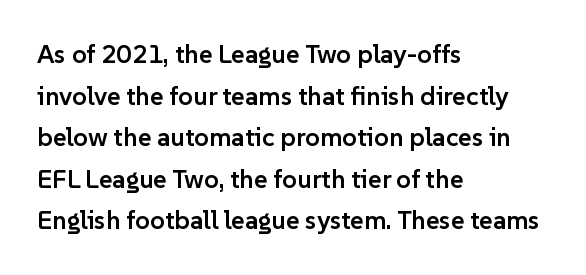
{"italic": "no", "bold": "semi", "underline": "no", "align": "left", "line_spacing": "normal", "line_spacing_ratio": 1.6, "letter_spacing": "normal", "letter_spacing_em": 0.0, "glyph_px": 26}
